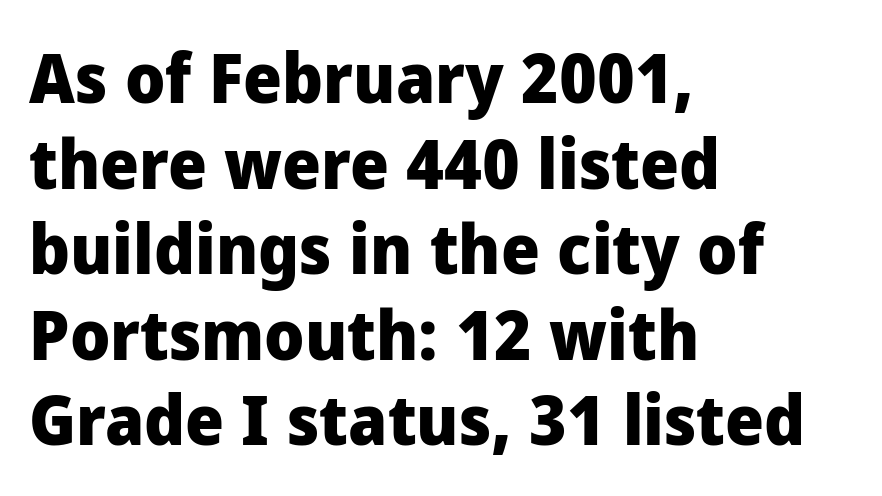
The image shows 69 px heavy sans-serif type, upright; set left-aligned, line spacing 1.24x, normal letter spacing, not underlined; low stroke contrast and a medium x-height.
